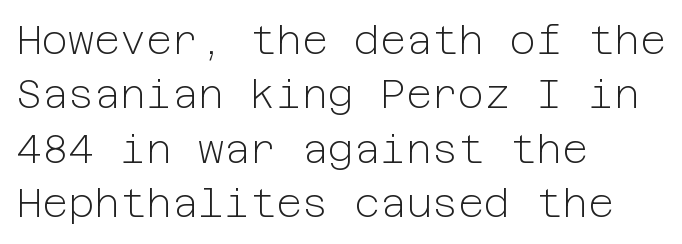
Q: Is the text bold? A: No.
Q: Is the text italic (slanted)? A: No, it is upright.
Q: Is the typeface a serif or a sans-serif typeface? A: Sans-serif.
Q: Is the text underlined? A: No.
Q: How is the paragraph aligned? A: Left-aligned.
Q: Is the spacing between letters normal or unusually wide? A: Normal.
Q: Is the spacing between lines tight, normal or loose? A: Normal.
Q: Width (condensed, normal, or wide)? A: Normal.
Q: Stroke contrast? A: Low.
Q: x-height? A: Medium.
